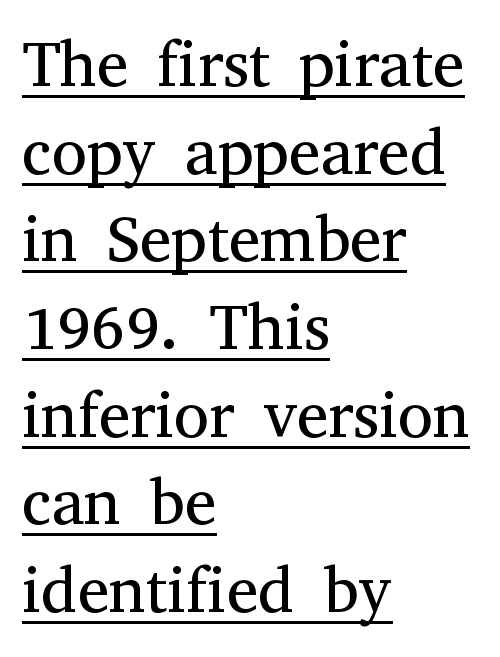
The image shows 64 px regular-weight serif type, upright; set left-aligned, normal line spacing (1.37x), normal letter spacing, underlined; medium stroke contrast and a medium x-height.
